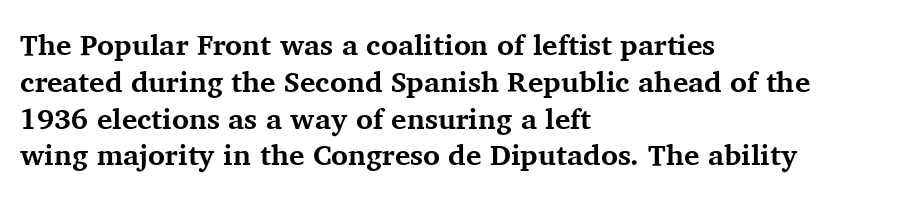
{"serif": "yes", "italic": "no", "bold": "yes", "weight": "bold", "width": "normal", "stroke_contrast": "medium", "x_height": "medium", "monospaced": "no", "underline": "no", "align": "left", "line_spacing": "normal", "line_spacing_ratio": 1.27, "letter_spacing": "normal", "letter_spacing_em": 0.0, "glyph_px": 29}
